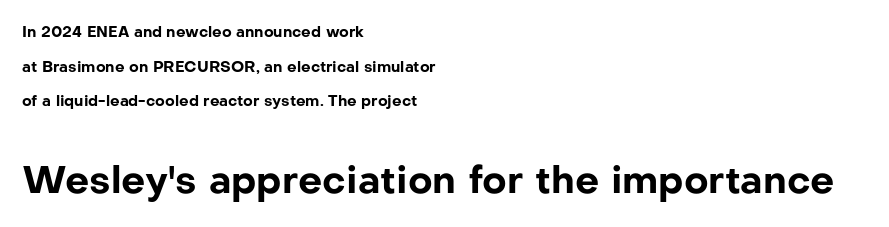
A student would notice the bottom passage is typeset larger than what precedes it. Leading is clearly above the norm, producing a sparse column. I'd call this a sans setting — the letters go barefoot. Look at the stroke-to-counter ratio: heavy, a bold.
